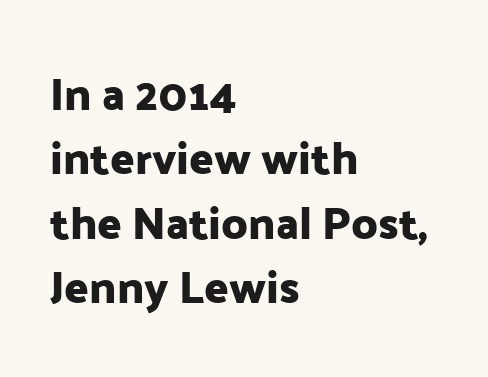
Here the designer chose a conventional face with non-uniform glyph widths. Line spacing here is normal. Check where the strokes stop: nothing finishes them off — pure sans. The tracking reads as untouched default to a designer's eye. This is the regular roman posture of the typeface.
